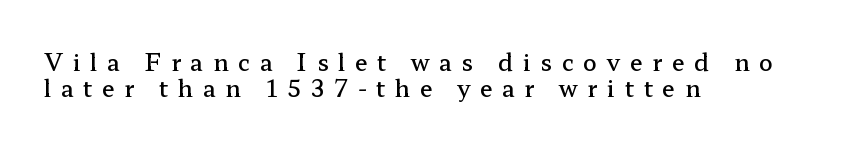
A fair bit of extra ink — the face is semibold, not bold. Line starts are locked; line ends wander. The leading is snug, giving the passage a crowded texture. Tall strokes in this sample are plumb rather than angled. Display-style spreading of the glyphs; the letterfit is very open.
